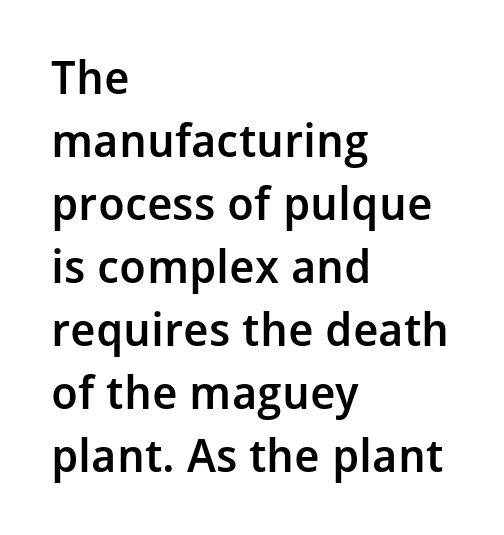
{"serif": "no", "italic": "no", "bold": "semi", "weight": "semibold", "width": "normal", "stroke_contrast": "low", "x_height": "medium", "monospaced": "no", "underline": "no", "align": "left", "line_spacing": "normal", "line_spacing_ratio": 1.37, "letter_spacing": "normal", "letter_spacing_em": 0.0, "glyph_px": 46}
